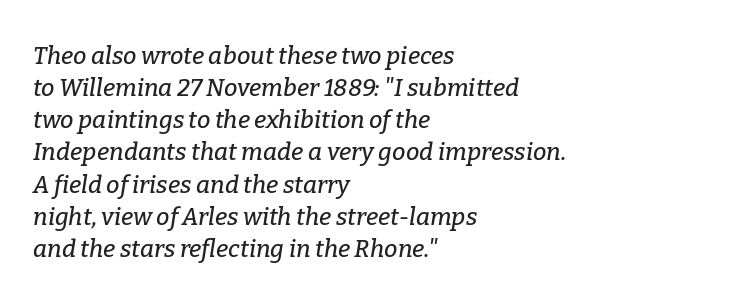
{"italic": "yes", "lean": "right", "slant_degrees": 9, "underline": "no", "align": "left", "line_spacing": "normal", "line_spacing_ratio": 1.34, "letter_spacing": "normal", "letter_spacing_em": 0.0, "glyph_px": 24}
